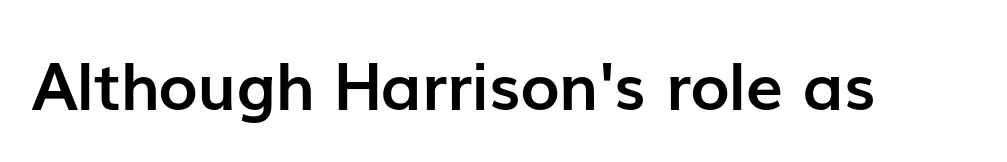
{"serif": "no", "italic": "no", "bold": "yes", "weight": "semibold", "width": "normal", "stroke_contrast": "low", "x_height": "medium", "monospaced": "no", "underline": "no", "letter_spacing": "normal", "letter_spacing_em": 0.0, "glyph_px": 66}
